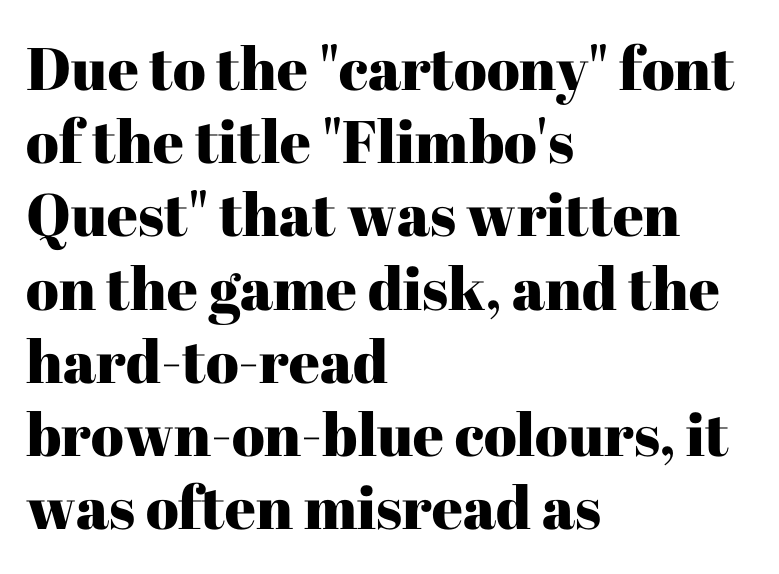
{"serif": "yes", "italic": "no", "width": "normal", "stroke_contrast": "high", "x_height": "medium", "monospaced": "no", "underline": "no", "align": "left", "line_spacing_ratio": 1.22, "letter_spacing": "normal", "letter_spacing_em": 0.0, "glyph_px": 60}
